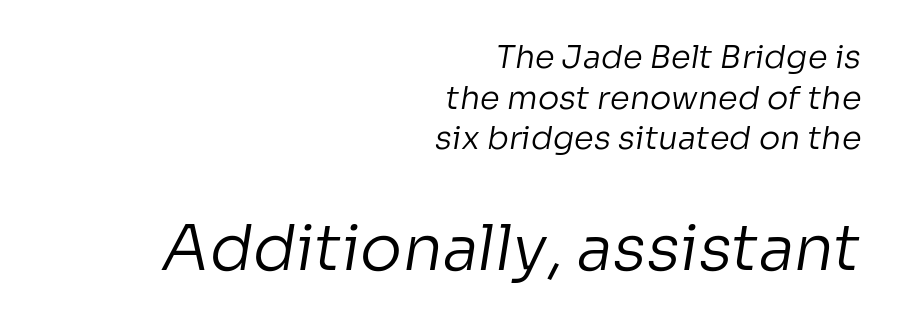
Q: Is the text bold? A: No.
Q: Is the typeface a serif or a sans-serif typeface? A: Sans-serif.
Q: Is the text underlined? A: No.
Q: How is the paragraph aligned? A: Right-aligned.
Q: Is the spacing between letters normal or unusually wide? A: Normal.
Q: Is the spacing between lines tight, normal or loose? A: Normal.
Q: Which block of text is set in a larger size, the first (top) or the second (bottom)? A: The second (bottom) one.
Q: Width (condensed, normal, or wide)? A: Normal.
Q: Stroke contrast? A: Low.
Q: x-height? A: Medium.
Q: Monospaced? A: No.
